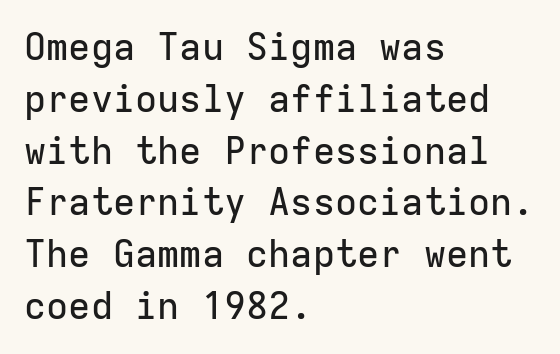
Regular leading. The letterforms sit shoulder to shoulder at normal distance. This rendering features lettering with no underline. Is there any slant? The stems are plumb. The typesetter chose a ragged-right arrangement here.
